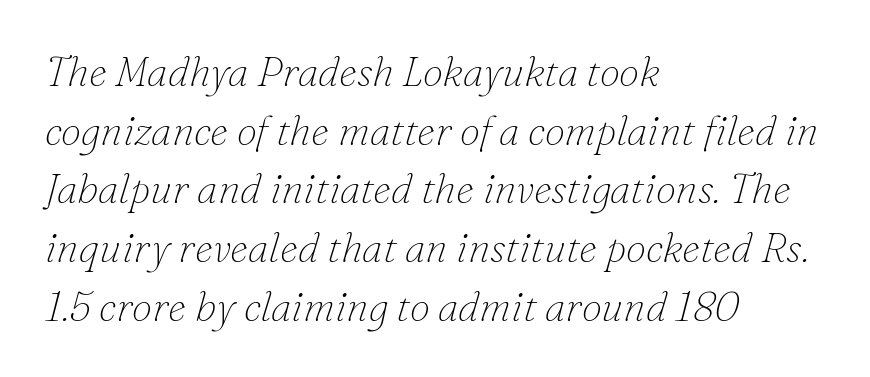
The image shows 41 px thin serif type, italic (leaning right); set left-aligned, normal line spacing (1.43x), normal letter spacing, not underlined; low stroke contrast and a small x-height.
